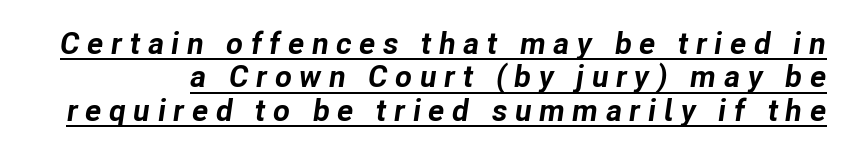
Q: Is the text bold? A: Yes.
Q: Is the text italic (slanted)? A: Yes, it leans right by about 8 degrees.
Q: Is the text underlined? A: Yes.
Q: Is the spacing between letters normal or unusually wide? A: Unusually wide.
Q: Is the spacing between lines tight, normal or loose? A: Tight.
Q: Width (condensed, normal, or wide)? A: Normal.
Q: Stroke contrast? A: Low.
Q: x-height? A: Medium.
Q: Monospaced? A: No.
